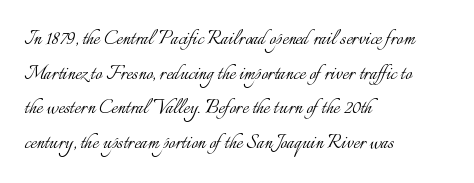
Regarding leading, the lines here are spaced in the standard way. The letters look calm and open, with moderate or lighter stems. Layout note: lines flush left. The rendering keeps characters at their native spacing. Underline: absent.
